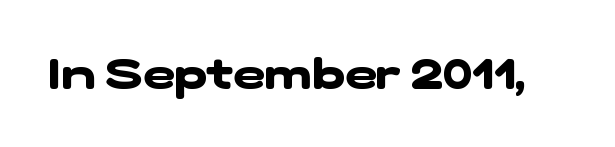
Glyph-to-glyph distance matches everyday printed text. Descenders are the only things crossing below the line. Note the varied advance widths — an 'i' is clearly narrower than an 'm'. The glyphs have the mass of a bold cut. The letters carry no serifs — their stems end cleanly without finishing strokes.
